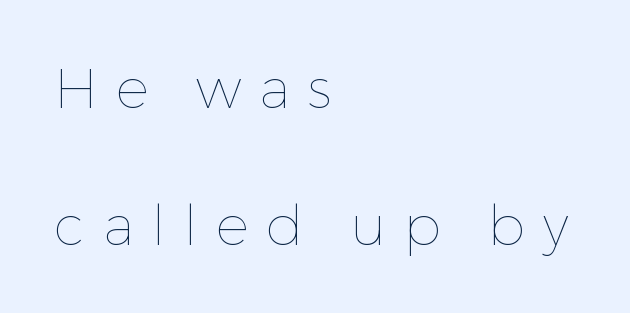
The image shows 55 px thin type, upright; set left-aligned, loose line spacing (2.49x), unusually wide letter spacing (+0.33 em), not underlined; low stroke contrast and a medium x-height.
